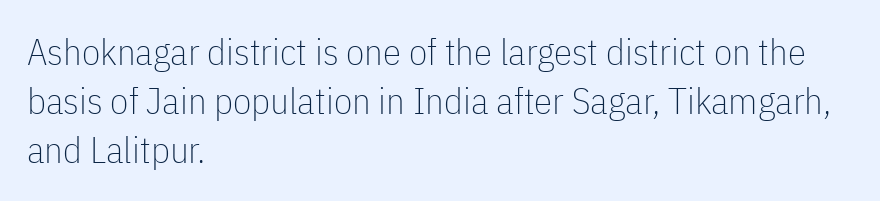
Decoration check: the copy has no underline. Standard letterfit; no display-style spreading of the glyphs. Leading matches the norm, producing a regular column. This is sans-serif lettering, the kind often seen on screens and signage.
